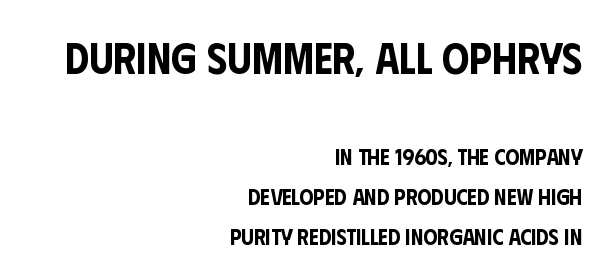
Q: Is the text italic (slanted)? A: No, it is upright.
Q: Is the typeface a serif or a sans-serif typeface? A: Sans-serif.
Q: Is the text underlined? A: No.
Q: How is the paragraph aligned? A: Right-aligned.
Q: Is the spacing between letters normal or unusually wide? A: Normal.
Q: Which block of text is set in a larger size, the first (top) or the second (bottom)? A: The first (top) one.
Q: Width (condensed, normal, or wide)? A: Condensed.
Q: Stroke contrast? A: Low.
Q: x-height? A: Large.
Q: Monospaced? A: No.
